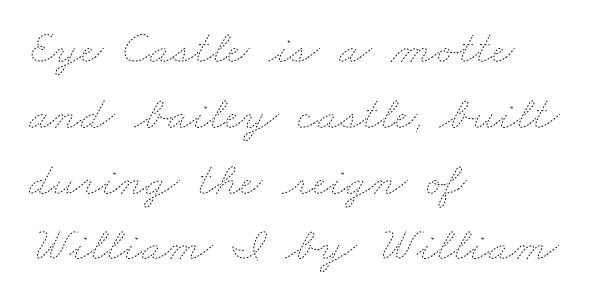
The image shows 48 px thin, wide type; set left-aligned, normal line spacing (1.37x), normal letter spacing, not underlined; low stroke contrast and a small x-height.
